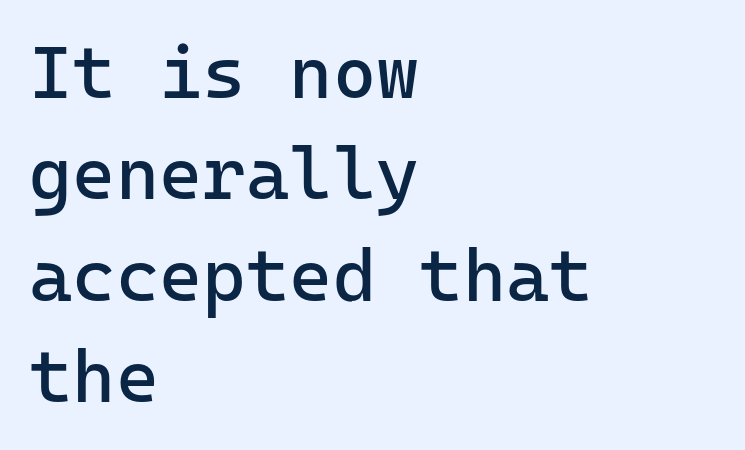
Q: Is the text bold? A: No.
Q: Is the text italic (slanted)? A: No, it is upright.
Q: Is the typeface a serif or a sans-serif typeface? A: Sans-serif.
Q: Is the text underlined? A: No.
Q: How is the paragraph aligned? A: Left-aligned.
Q: Is the spacing between letters normal or unusually wide? A: Normal.
Q: Is the spacing between lines tight, normal or loose? A: Normal.
Q: Width (condensed, normal, or wide)? A: Normal.
Q: Stroke contrast? A: Low.
Q: x-height? A: Medium.
